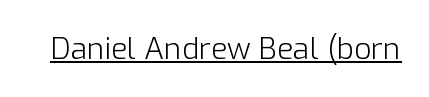
You can tell from the bare stems that sans-serif type was used. Does extra space separate the letters? No, they use regular spacing. Posture: upright roman. Compared with a typical body face, this is equally light or lighter still. Proportional: the letters do not fall into vertical columns.
